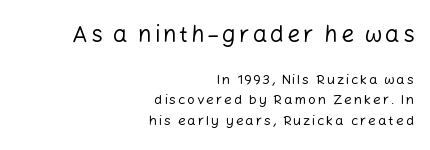
The letters stand straight up with perfectly vertical stems. Line spacing here is normal. Decoration check: the copy has no underline. The first block has been scaled up relative to the second.
